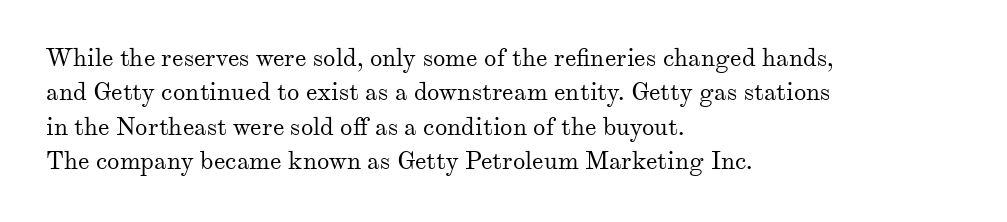
Q: Is the text bold? A: No.
Q: Is the text italic (slanted)? A: No, it is upright.
Q: Is the text underlined? A: No.
Q: How is the paragraph aligned? A: Left-aligned.
Q: Is the spacing between letters normal or unusually wide? A: Normal.
Q: Is the spacing between lines tight, normal or loose? A: Normal.
